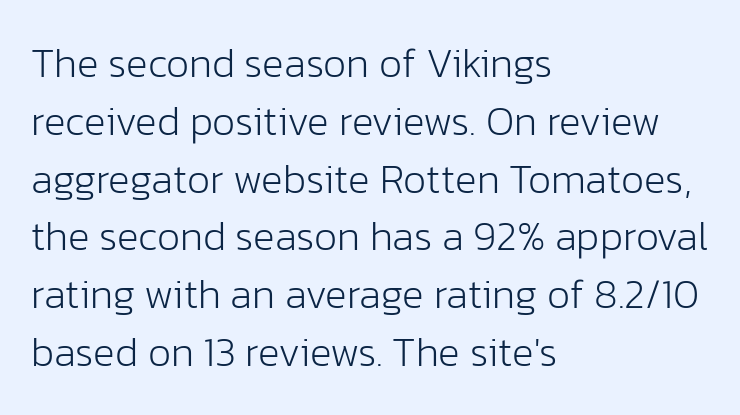
The image shows 41 px light sans-serif type, upright; set left-aligned, normal line spacing (1.41x), normal letter spacing, not underlined; low stroke contrast and a medium x-height.
